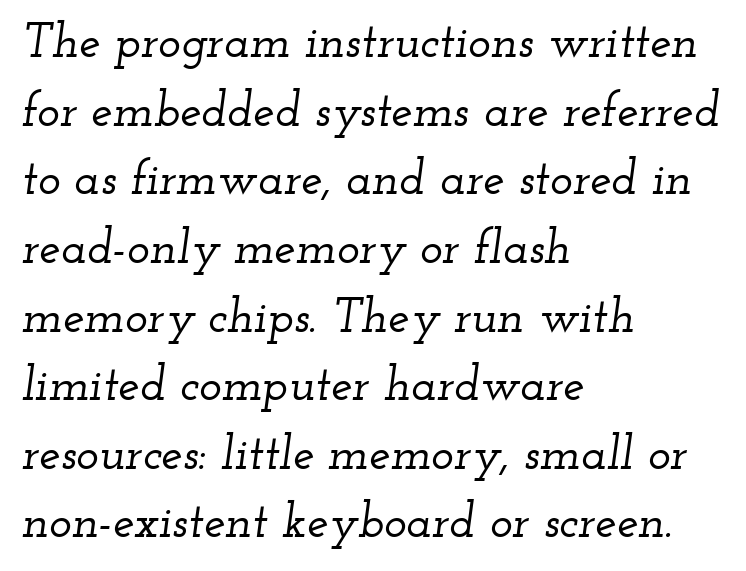
Q: Is the text italic (slanted)? A: Yes, it leans right by about 12 degrees.
Q: Is the typeface a serif or a sans-serif typeface? A: Serif.
Q: Is the text underlined? A: No.
Q: How is the paragraph aligned? A: Left-aligned.
Q: Is the spacing between letters normal or unusually wide? A: Normal.
Q: Is the spacing between lines tight, normal or loose? A: Normal.
Q: Width (condensed, normal, or wide)? A: Wide.
Q: Stroke contrast? A: Low.
Q: x-height? A: Small.
Q: Monospaced? A: No.
